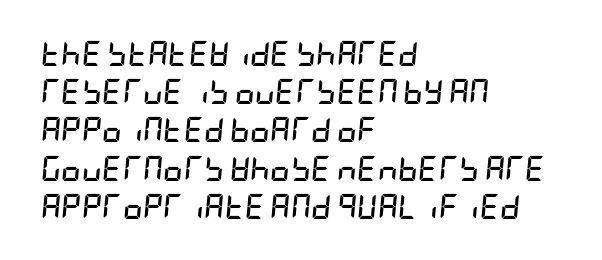
The lettering tilts uniformly, giving the passage an italic look. The rendering uses a moderate line-height, typical for paragraphs. The letters sit at their default tracking, neither squeezed nor spread. Set as a true bold cut, around the 700 mark. Only glyphs here, with clear space below each row. Layout note: lines flush left.
